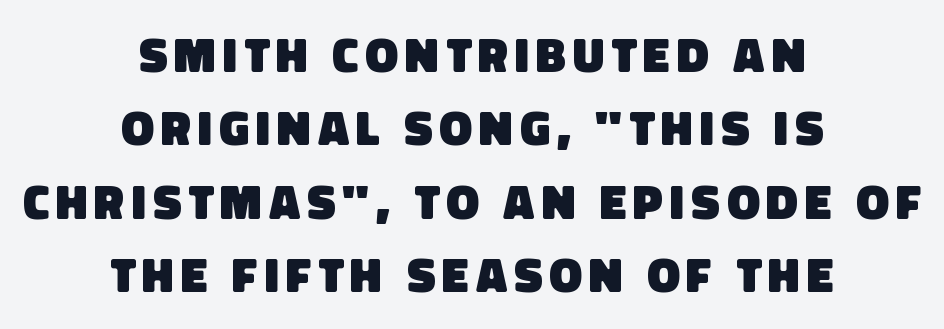
{"serif": "no", "bold": "yes", "weight": "heavy", "width": "normal", "stroke_contrast": "low", "x_height": "large", "monospaced": "no", "underline": "no", "align": "center", "line_spacing": "normal", "line_spacing_ratio": 1.5, "glyph_px": 49}
